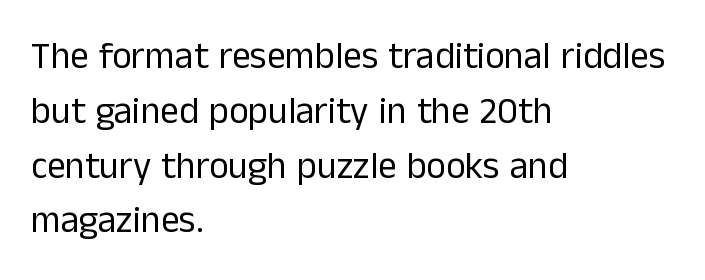
The image shows 37 px regular-weight sans-serif type, upright; set left-aligned, normal line spacing (1.48x), normal letter spacing, not underlined; low stroke contrast and a medium x-height.
